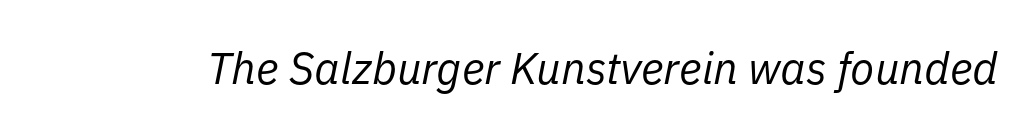
The image shows 44 px regular-weight type, italic (leaning right); set normal letter spacing, not underlined; low stroke contrast and a medium x-height.
